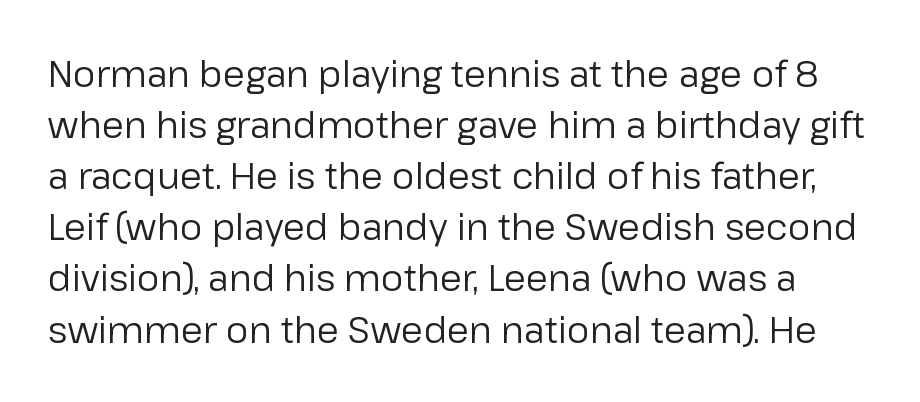
Q: Is the text bold? A: No.
Q: Is the text italic (slanted)? A: No, it is upright.
Q: Is the typeface a serif or a sans-serif typeface? A: Sans-serif.
Q: Is the text underlined? A: No.
Q: Is the spacing between letters normal or unusually wide? A: Normal.
Q: Is the spacing between lines tight, normal or loose? A: Normal.
Q: Width (condensed, normal, or wide)? A: Normal.
Q: Stroke contrast? A: Low.
Q: x-height? A: Medium.
Q: Monospaced? A: No.
